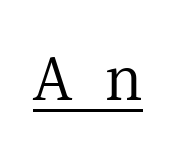
The image shows 68 px regular-weight serif type, upright; set unusually wide letter spacing (+0.49 em), underlined; a medium x-height.
